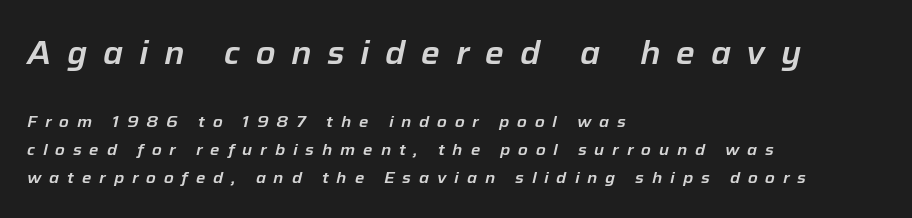
{"italic": "yes", "lean": "right", "slant_degrees": 12, "width": "normal", "stroke_contrast": "low", "x_height": "medium", "monospaced": "no", "underline": "no", "align": "left", "line_spacing_ratio": 1.74, "letter_spacing": "wide", "letter_spacing_em": 0.49, "larger_block": "first", "size_ratio": 2.0, "glyph_px": 32}
